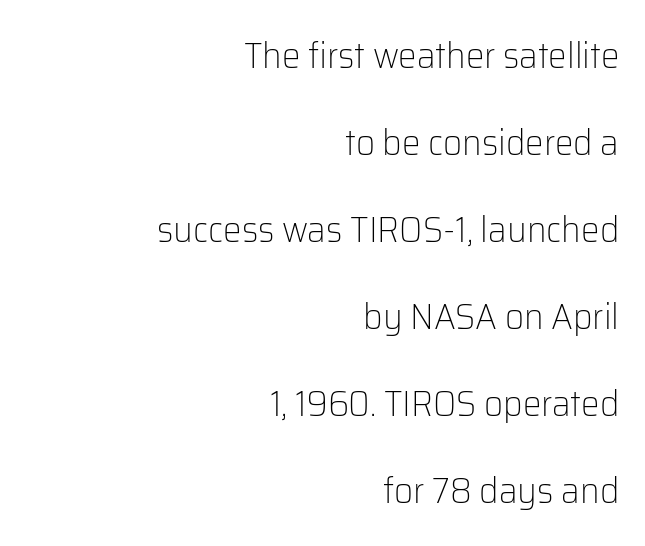
Stems here are at most as thick as an everyday book face. Unmarked baselines from the first word to the last. The lettering stays uniformly vertical, giving the passage a roman look. What kind of face is this? One without serifs — a sans.
